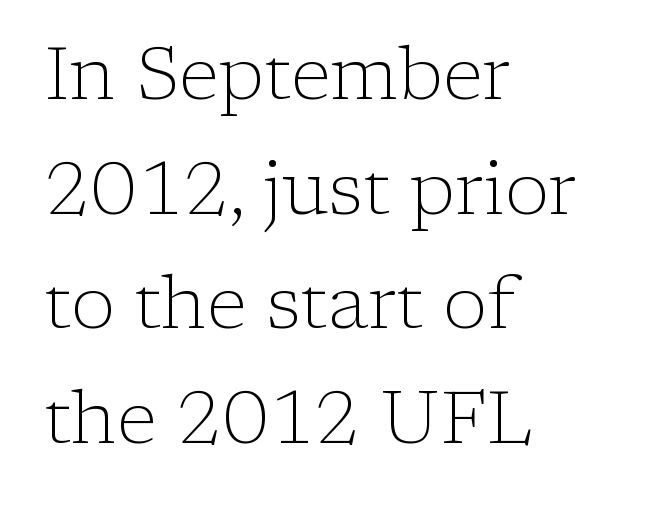
The image shows 74 px light serif type, upright; set left-aligned, normal line spacing (1.55x), normal letter spacing, not underlined; low stroke contrast and a medium x-height.
